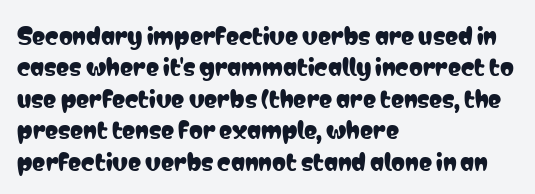
The image shows 22 px text type, upright; set left-aligned, normal line spacing (1.43x), normal letter spacing, not underlined.
